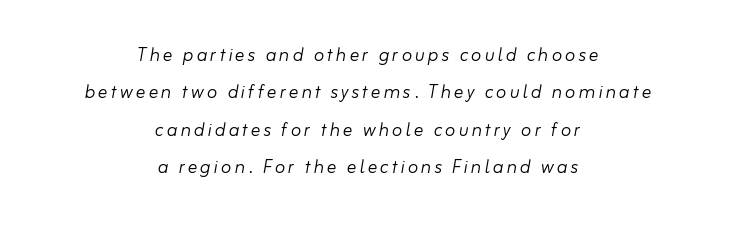
{"italic": "yes", "lean": "right", "slant_degrees": 10, "bold": "no", "underline": "no", "align": "center", "line_spacing": "normal", "line_spacing_ratio": 1.56, "glyph_px": 24}
